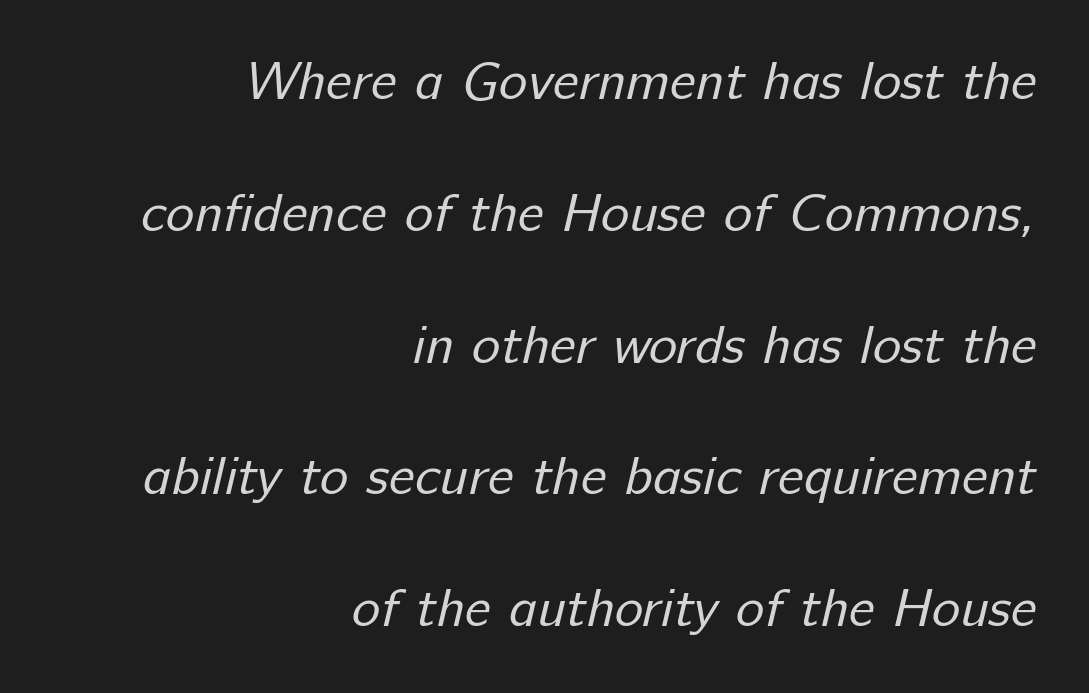
{"serif": "no", "bold": "no", "weight": "regular", "width": "normal", "stroke_contrast": "low", "x_height": "medium", "monospaced": "no", "underline": "no", "align": "right", "line_spacing": "loose", "line_spacing_ratio": 2.44, "letter_spacing": "normal", "letter_spacing_em": 0.0, "glyph_px": 54}
